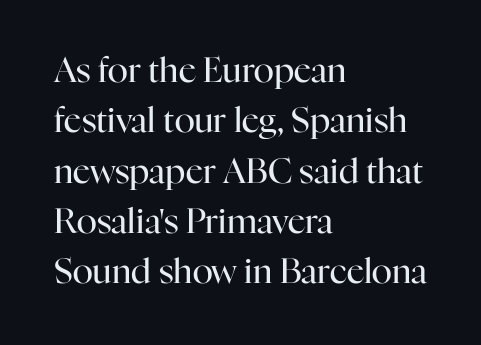
The image shows 34 px regular-weight serif type, upright; set left-aligned, normal line spacing (1.48x), normal letter spacing, not underlined; high stroke contrast and a medium x-height.
